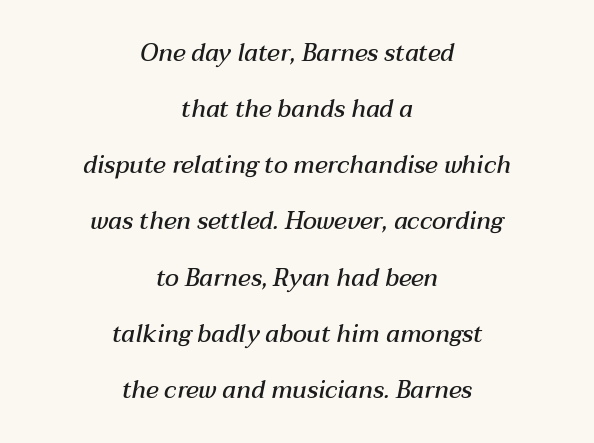
The image shows 24 px text type, italic (leaning right); set centered, loose line spacing (2.34x), normal letter spacing, not underlined.
